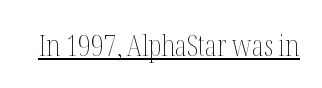
Stems here are at most as thick as an everyday book face. Glyph-to-glyph distance matches everyday printed text. The rendering uses natural spacing where letterforms have individual widths. This is the regular roman posture of the typeface. A rule runs beneath these lines of type.
